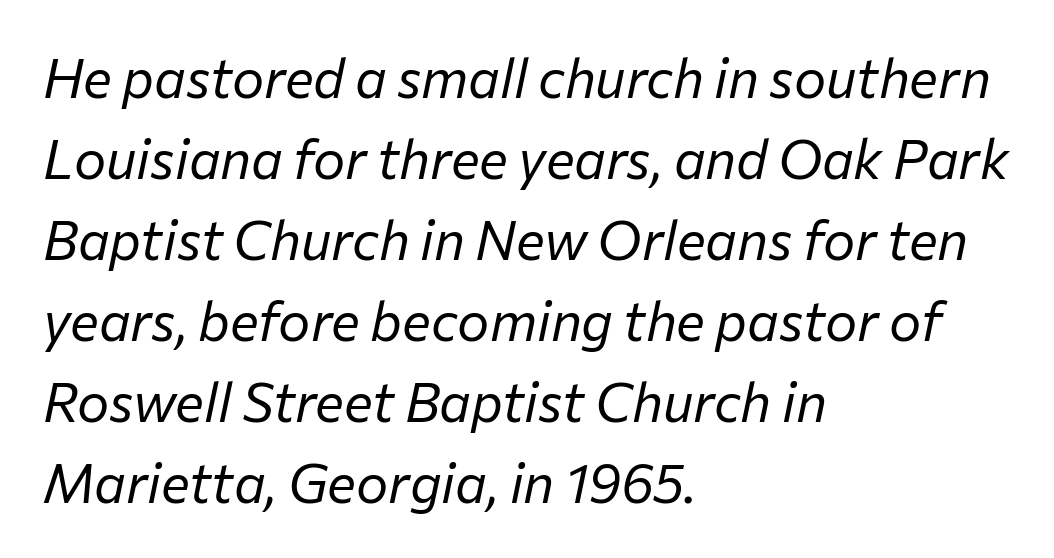
{"italic": "yes", "lean": "right", "slant_degrees": 12, "bold": "no", "weight": "regular", "width": "normal", "stroke_contrast": "low", "x_height": "medium", "monospaced": "no", "underline": "no", "align": "left", "line_spacing": "normal", "line_spacing_ratio": 1.5, "letter_spacing": "normal", "letter_spacing_em": 0.0, "glyph_px": 54}
